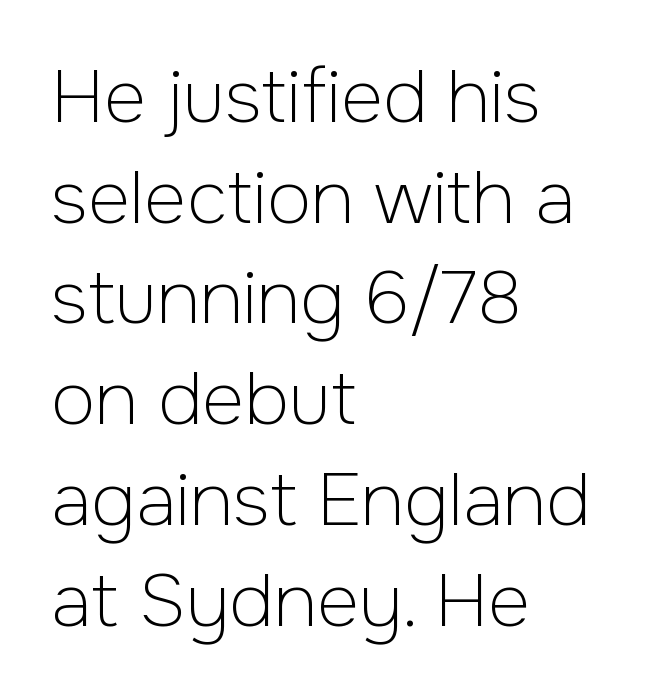
Q: Is the text bold? A: No.
Q: Is the text italic (slanted)? A: No, it is upright.
Q: Is the typeface a serif or a sans-serif typeface? A: Sans-serif.
Q: Is the text underlined? A: No.
Q: How is the paragraph aligned? A: Left-aligned.
Q: Is the spacing between letters normal or unusually wide? A: Normal.
Q: Is the spacing between lines tight, normal or loose? A: Normal.
Q: Width (condensed, normal, or wide)? A: Normal.
Q: Stroke contrast? A: Low.
Q: x-height? A: Medium.
Q: Monospaced? A: No.
